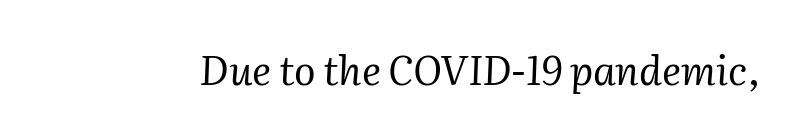
Q: Is the text bold? A: No.
Q: Is the text italic (slanted)? A: Yes, it leans right by about 2 degrees.
Q: Is the typeface a serif or a sans-serif typeface? A: Serif.
Q: Is the text underlined? A: No.
Q: Is the spacing between letters normal or unusually wide? A: Normal.
Q: Width (condensed, normal, or wide)? A: Normal.
Q: Stroke contrast? A: Medium.
Q: x-height? A: Medium.
Q: Monospaced? A: No.
